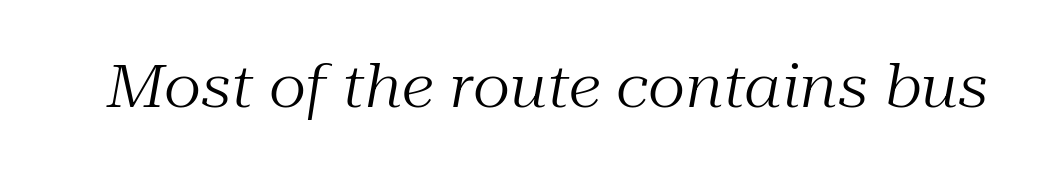
The image shows 59 px regular-weight serif type, italic (leaning right); set normal letter spacing, not underlined; medium stroke contrast and a medium x-height.
